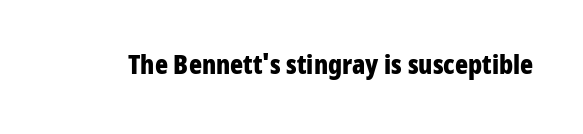
The image shows 27 px bold type, upright; set normal letter spacing, not underlined.
